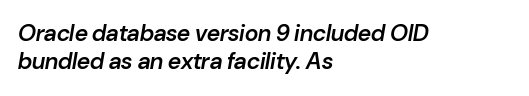
The image shows 23 px text type, italic (leaning right); set left-aligned, line spacing 1.23x, normal letter spacing, not underlined.
